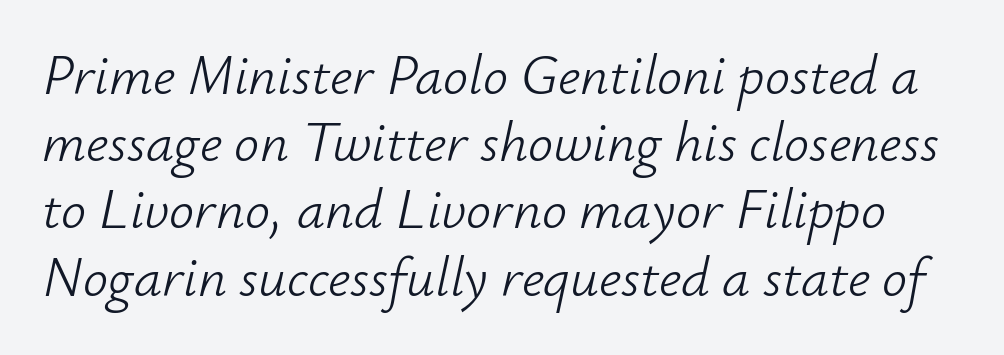
{"italic": "yes", "lean": "right", "slant_degrees": 12, "bold": "no", "weight": "light", "width": "normal", "stroke_contrast": "low", "x_height": "small", "monospaced": "no", "underline": "no", "line_spacing_ratio": 1.2, "letter_spacing": "normal", "letter_spacing_em": 0.0, "glyph_px": 56}
